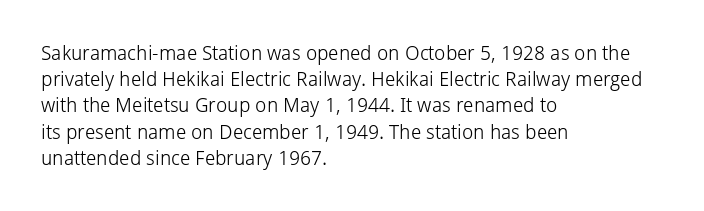
The image shows 20 px text type, upright; set left-aligned, normal line spacing (1.31x), normal letter spacing, not underlined.
